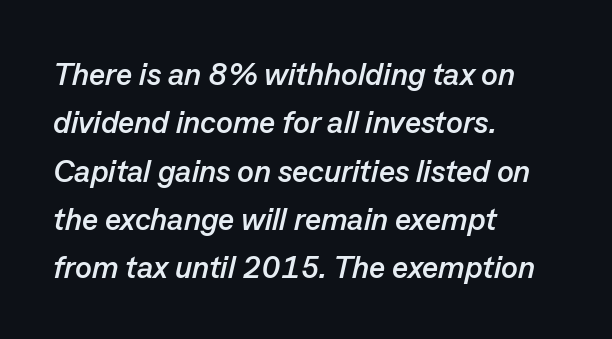
Q: Is the text bold? A: Yes.
Q: Is the text italic (slanted)? A: Yes, it leans right by about 13 degrees.
Q: Is the text underlined? A: No.
Q: How is the paragraph aligned? A: Left-aligned.
Q: Is the spacing between letters normal or unusually wide? A: Normal.
Q: Is the spacing between lines tight, normal or loose? A: Normal.
Q: Width (condensed, normal, or wide)? A: Normal.
Q: Stroke contrast? A: Low.
Q: x-height? A: Medium.
Q: Monospaced? A: No.
